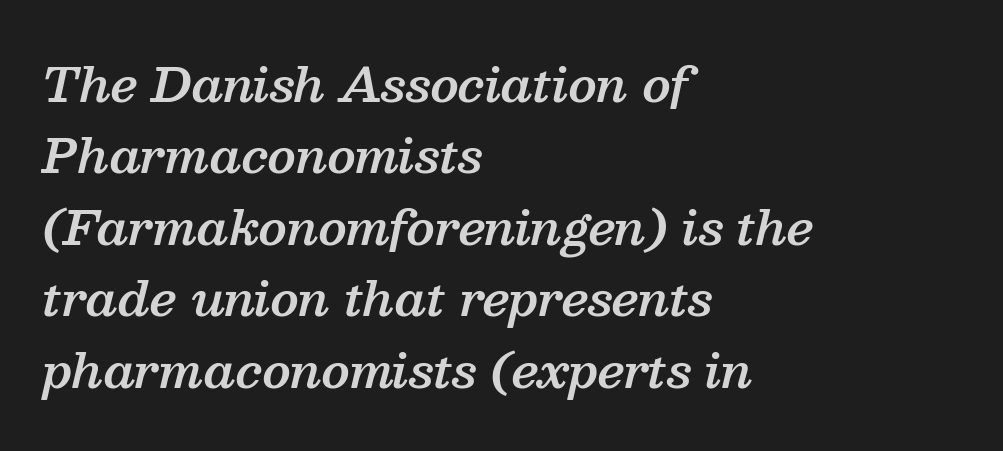
The image shows 47 px semibold serif type, italic (leaning right); set left-aligned, normal line spacing (1.52x), normal letter spacing, not underlined; medium stroke contrast and a medium x-height.
